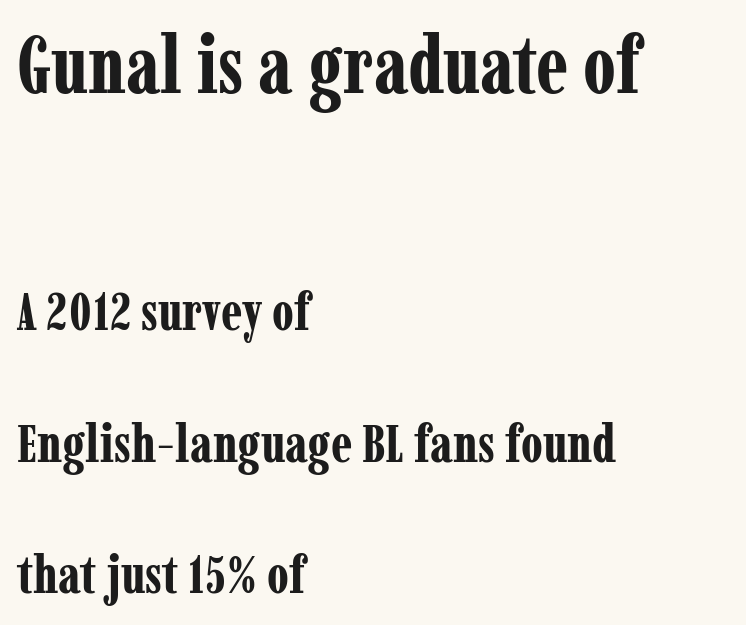
{"serif": "yes", "italic": "no", "bold": "yes", "weight": "bold", "width": "condensed", "stroke_contrast": "low", "x_height": "medium", "monospaced": "no", "underline": "no", "align": "left", "line_spacing": "loose", "line_spacing_ratio": 2.48, "letter_spacing": "normal", "letter_spacing_em": 0.0, "larger_block": "first", "size_ratio": 1.51, "glyph_px": 80}
